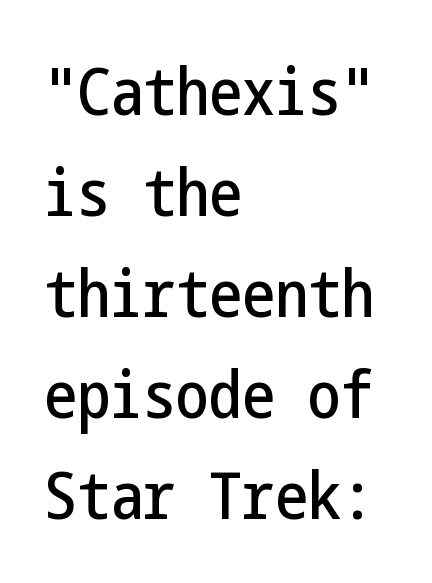
{"serif": "no", "italic": "no", "width": "condensed", "stroke_contrast": "low", "x_height": "medium", "underline": "no", "align": "left", "line_spacing": "normal", "line_spacing_ratio": 1.53, "letter_spacing": "normal", "letter_spacing_em": 0.0, "glyph_px": 66}
